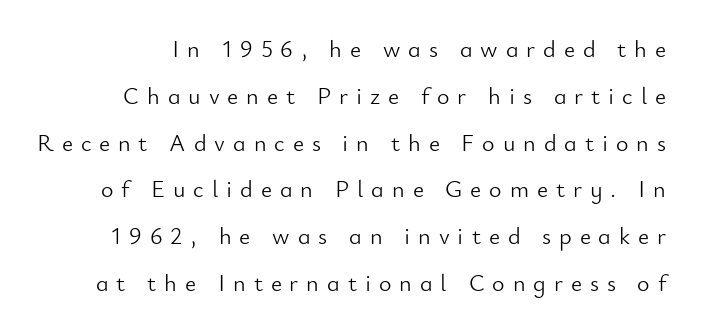
The image shows 24 px text type, upright; set loose line spacing (1.95x), unusually wide letter spacing (+0.33 em), not underlined.
